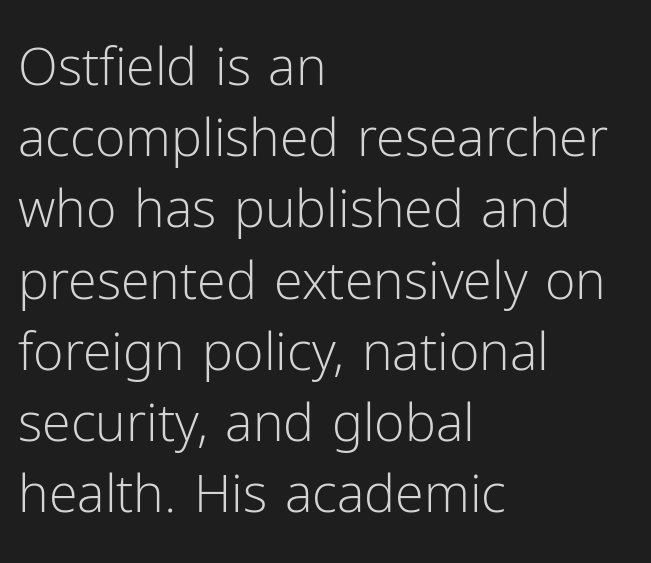
The image shows 52 px light sans-serif type, upright; set left-aligned, normal line spacing (1.37x), normal letter spacing, not underlined; low stroke contrast and a medium x-height.
